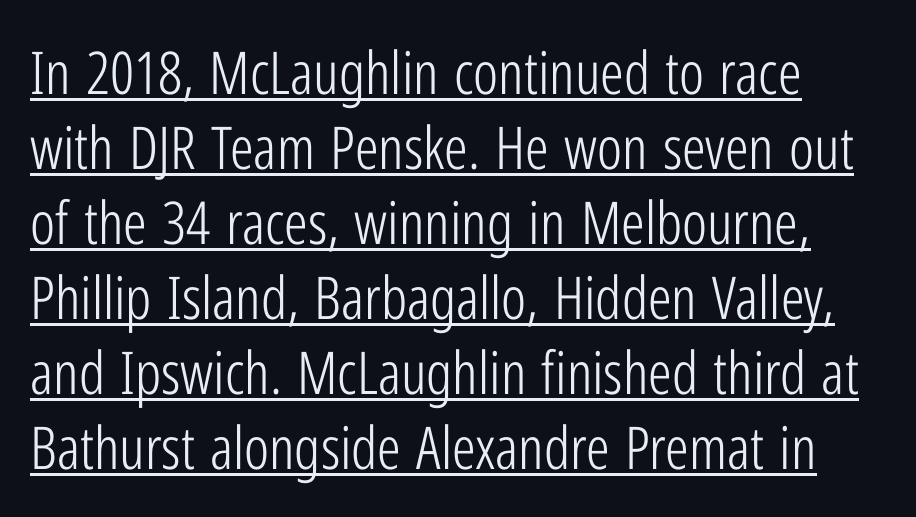
Q: Is the text bold? A: No.
Q: Is the text italic (slanted)? A: No, it is upright.
Q: Is the typeface a serif or a sans-serif typeface? A: Sans-serif.
Q: Is the text underlined? A: Yes.
Q: Is the spacing between letters normal or unusually wide? A: Normal.
Q: Is the spacing between lines tight, normal or loose? A: Normal.
Q: Width (condensed, normal, or wide)? A: Condensed.
Q: Stroke contrast? A: Low.
Q: x-height? A: Medium.
Q: Monospaced? A: No.
